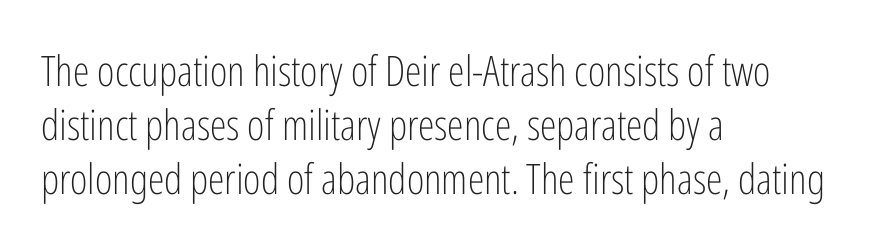
Q: Is the text bold? A: No.
Q: Is the text italic (slanted)? A: No, it is upright.
Q: Is the typeface a serif or a sans-serif typeface? A: Sans-serif.
Q: Is the text underlined? A: No.
Q: How is the paragraph aligned? A: Left-aligned.
Q: Is the spacing between letters normal or unusually wide? A: Normal.
Q: Is the spacing between lines tight, normal or loose? A: Normal.
Q: Width (condensed, normal, or wide)? A: Condensed.
Q: Stroke contrast? A: Low.
Q: x-height? A: Medium.
Q: Monospaced? A: No.
